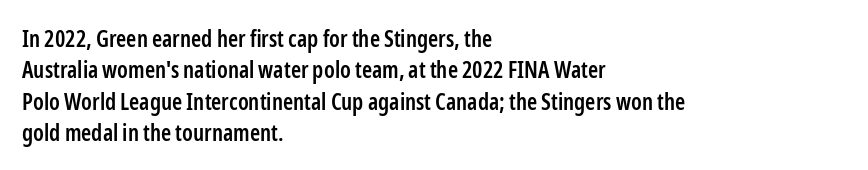
The image shows 23 px text type, upright; set left-aligned, normal line spacing (1.36x), normal letter spacing, not underlined.
